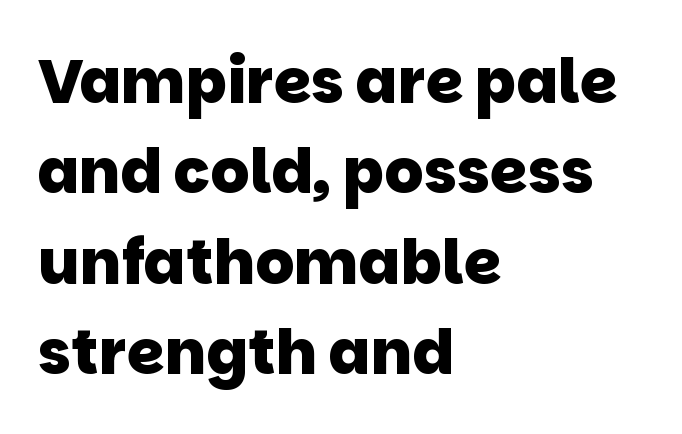
{"serif": "no", "bold": "yes", "weight": "heavy", "width": "normal", "stroke_contrast": "low", "x_height": "large", "monospaced": "no", "underline": "no", "align": "left", "line_spacing": "normal", "line_spacing_ratio": 1.48, "letter_spacing": "normal", "letter_spacing_em": 0.0, "glyph_px": 61}
